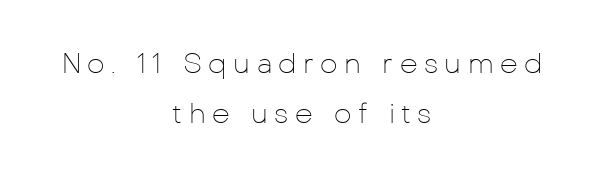
Compared with a flush-left layout, this one balances lines on the center instead. Italic: no, the glyphs are upright roman. The line texture is sparse and dotted thanks to wide tracking. The words here are not underlined. The characters are drawn with everyday or finer stroke widths.
